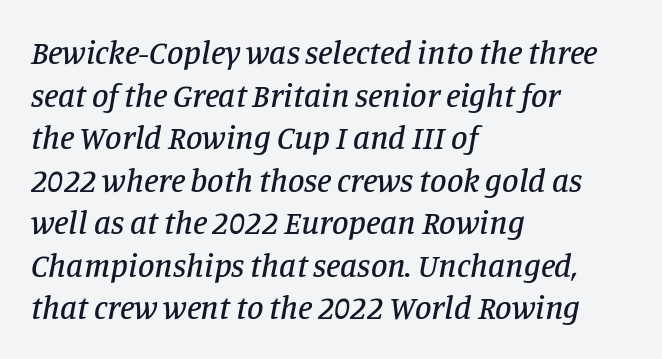
The image shows 33 px serif type, italic (leaning right); set left-aligned, normal line spacing (1.29x), normal letter spacing, not underlined; low stroke contrast and a large x-height.
